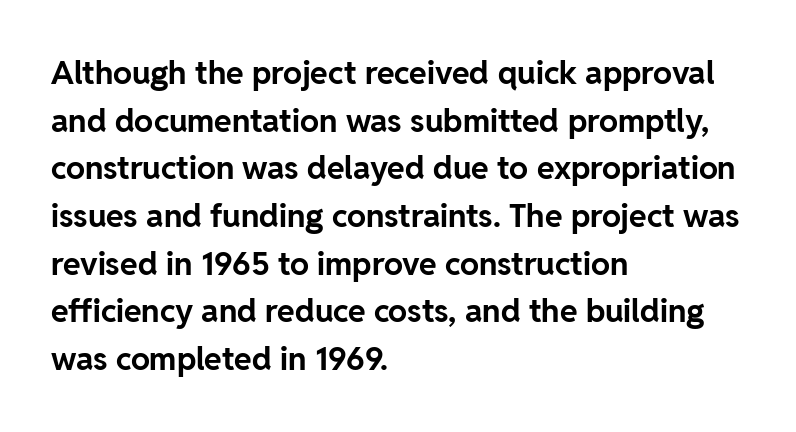
The image shows 32 px bold sans-serif type, upright; set left-aligned, normal line spacing (1.49x), normal letter spacing, not underlined; low stroke contrast and a medium x-height.
